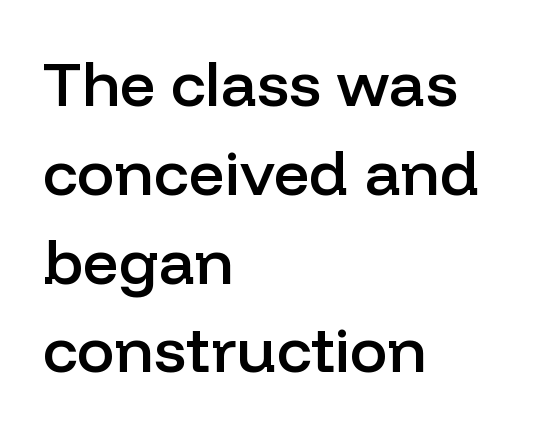
Q: Is the text bold? A: Semi-bold.
Q: Is the text italic (slanted)? A: No, it is upright.
Q: Is the typeface a serif or a sans-serif typeface? A: Sans-serif.
Q: Is the text underlined? A: No.
Q: How is the paragraph aligned? A: Left-aligned.
Q: Is the spacing between letters normal or unusually wide? A: Normal.
Q: Is the spacing between lines tight, normal or loose? A: Normal.
Q: Width (condensed, normal, or wide)? A: Normal.
Q: Stroke contrast? A: Low.
Q: x-height? A: Medium.
Q: Monospaced? A: No.
